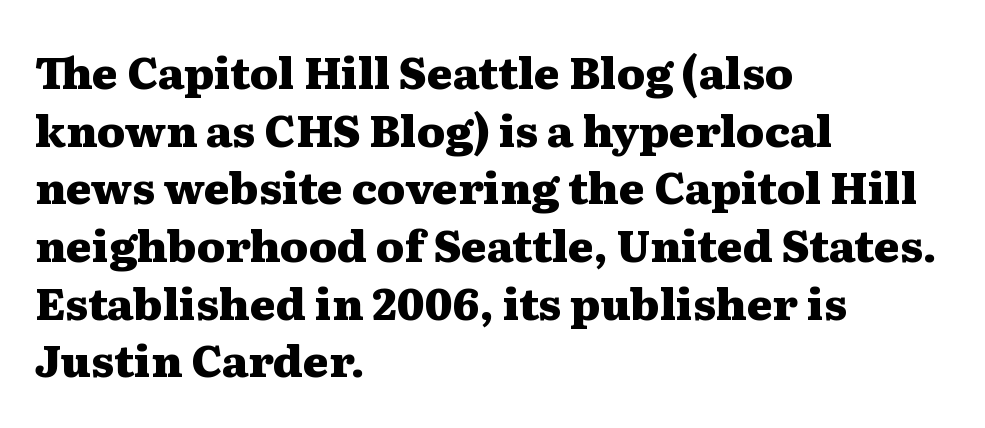
A serif font was chosen for this passage. The passage shown is not underscored anywhere. This sample is left-justified, so line endings fall wherever the words run out. Inter-character spacing is left at the font's built-in metrics. Every stem runs plumb, perpendicular to the baseline. This sample keeps an unexceptional amount of space between lines.
